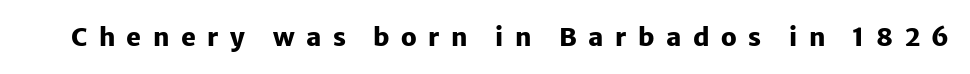
{"italic": "no", "bold": "yes", "underline": "no", "letter_spacing": "wide", "letter_spacing_em": 0.46, "glyph_px": 25}
